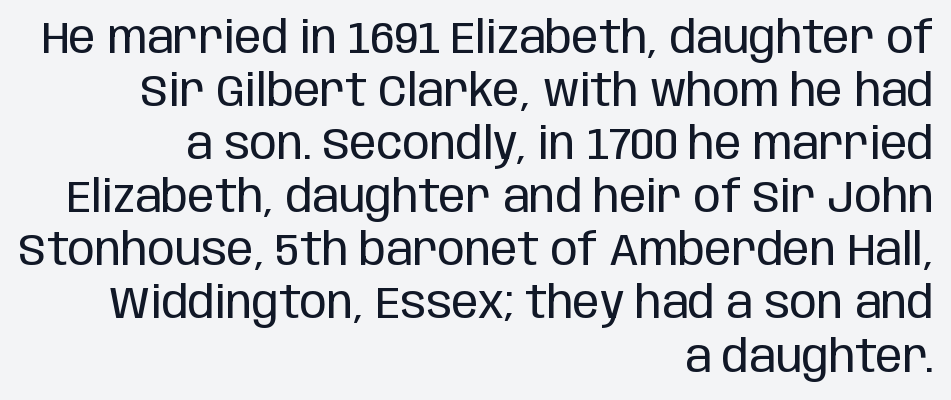
{"serif": "no", "italic": "no", "bold": "no", "weight": "regular", "width": "condensed", "stroke_contrast": "low", "x_height": "large", "monospaced": "no", "underline": "no", "align": "right", "line_spacing_ratio": 1.18, "letter_spacing": "normal", "letter_spacing_em": 0.0, "glyph_px": 45}
